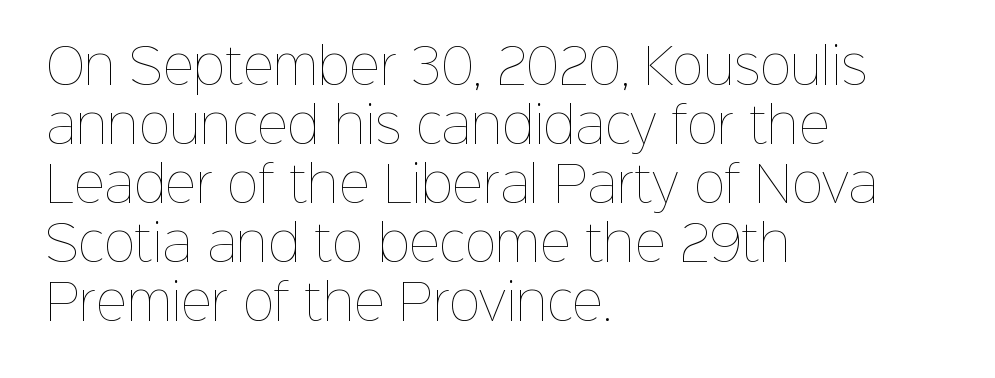
Q: Is the text bold? A: No.
Q: Is the text italic (slanted)? A: No, it is upright.
Q: Is the text underlined? A: No.
Q: How is the paragraph aligned? A: Left-aligned.
Q: Is the spacing between letters normal or unusually wide? A: Normal.
Q: Width (condensed, normal, or wide)? A: Normal.
Q: Stroke contrast? A: Low.
Q: x-height? A: Medium.
Q: Monospaced? A: No.
